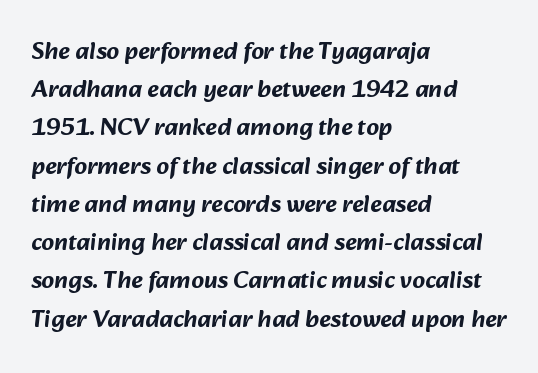
{"underline": "no", "align": "left", "line_spacing": "normal", "line_spacing_ratio": 1.53, "letter_spacing": "normal", "letter_spacing_em": 0.0, "glyph_px": 25}
